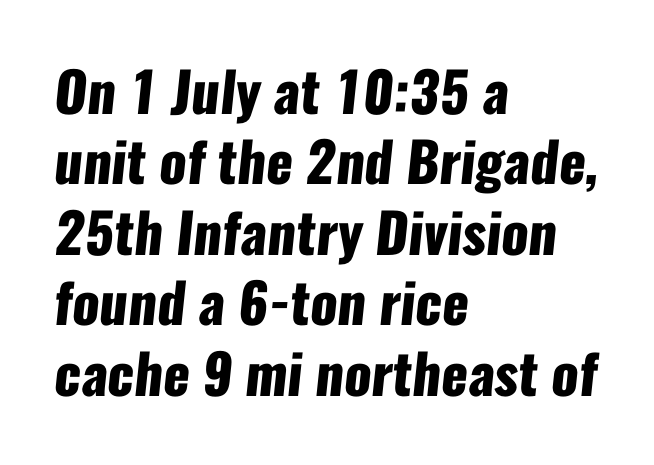
{"serif": "no", "bold": "yes", "weight": "heavy", "width": "condensed", "stroke_contrast": "low", "x_height": "medium", "monospaced": "no", "underline": "no", "align": "left", "line_spacing": "normal", "line_spacing_ratio": 1.28, "letter_spacing": "normal", "letter_spacing_em": 0.0, "glyph_px": 55}
